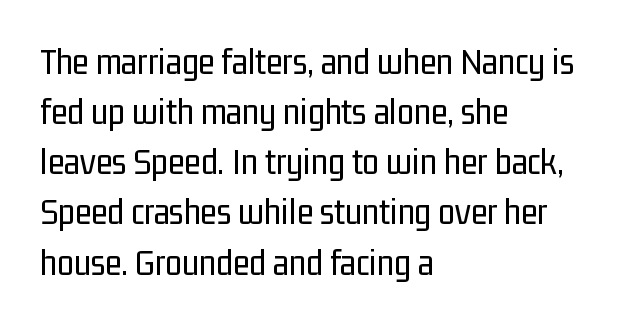
Q: Is the text bold? A: No.
Q: Is the text italic (slanted)? A: No, it is upright.
Q: Is the typeface a serif or a sans-serif typeface? A: Sans-serif.
Q: Is the text underlined? A: No.
Q: How is the paragraph aligned? A: Left-aligned.
Q: Is the spacing between letters normal or unusually wide? A: Normal.
Q: Is the spacing between lines tight, normal or loose? A: Normal.
Q: Width (condensed, normal, or wide)? A: Condensed.
Q: Stroke contrast? A: Low.
Q: x-height? A: Medium.
Q: Monospaced? A: No.
